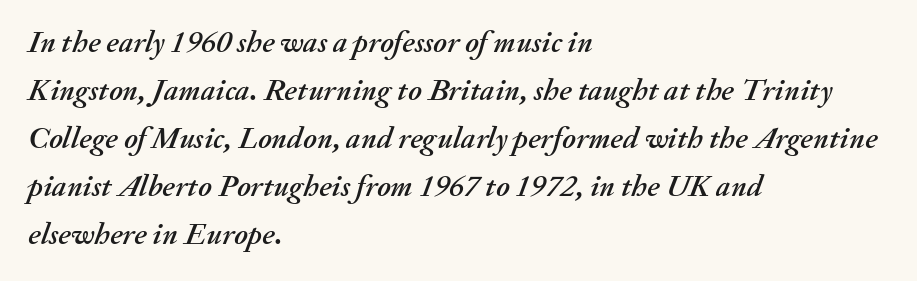
{"italic": "yes", "lean": "right", "slant_degrees": 20, "width": "normal", "stroke_contrast": "medium", "x_height": "small", "monospaced": "no", "underline": "no", "align": "left", "line_spacing": "normal", "line_spacing_ratio": 1.55, "letter_spacing": "normal", "letter_spacing_em": 0.0, "glyph_px": 31}
